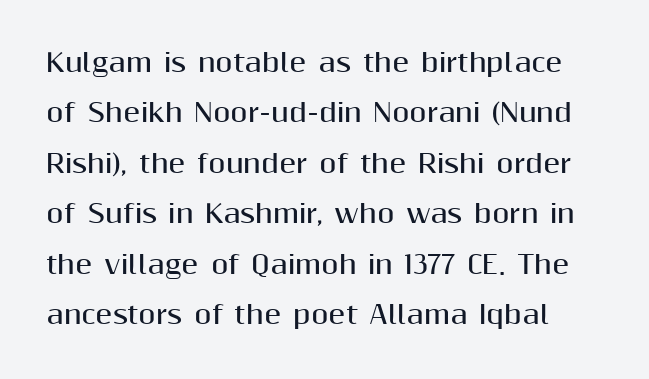
Q: Is the text bold? A: Yes.
Q: Is the text italic (slanted)? A: No, it is upright.
Q: Is the text underlined? A: No.
Q: Is the spacing between letters normal or unusually wide? A: Normal.
Q: Is the spacing between lines tight, normal or loose? A: Loose.
